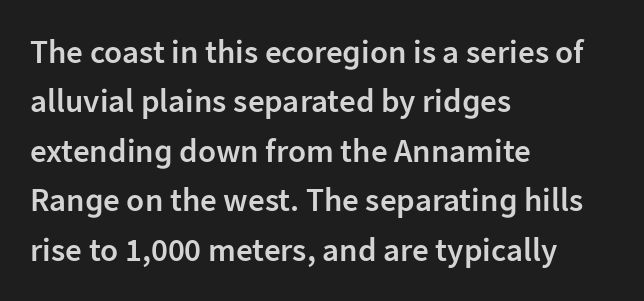
These lines sit exactly where default settings would place them. Tall strokes in this sample are plumb rather than angled. The words here are not underlined. Strokes here are thickened, but only to semibold level. Type style note: lacks serifs. The ragged edge is on the right, which tells us the setting is flush left.
